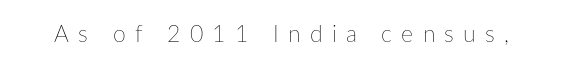
{"italic": "no", "bold": "no", "underline": "no", "letter_spacing": "wide", "letter_spacing_em": 0.4, "glyph_px": 23}
